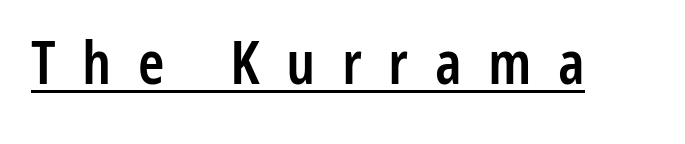
Q: Is the text bold? A: Semi-bold.
Q: Is the text italic (slanted)? A: No, it is upright.
Q: Is the typeface a serif or a sans-serif typeface? A: Sans-serif.
Q: Is the text underlined? A: Yes.
Q: Is the spacing between letters normal or unusually wide? A: Unusually wide.
Q: Width (condensed, normal, or wide)? A: Condensed.
Q: Stroke contrast? A: Low.
Q: x-height? A: Medium.
Q: Monospaced? A: No.
